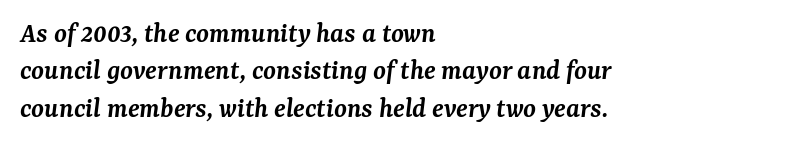
Q: Is the text bold? A: Semi-bold.
Q: Is the text italic (slanted)? A: Yes, it leans right by about 7 degrees.
Q: Is the typeface a serif or a sans-serif typeface? A: Serif.
Q: Is the text underlined? A: No.
Q: How is the paragraph aligned? A: Left-aligned.
Q: Is the spacing between letters normal or unusually wide? A: Normal.
Q: Is the spacing between lines tight, normal or loose? A: Normal.
Q: Width (condensed, normal, or wide)? A: Normal.
Q: Stroke contrast? A: Medium.
Q: x-height? A: Medium.
Q: Monospaced? A: No.
